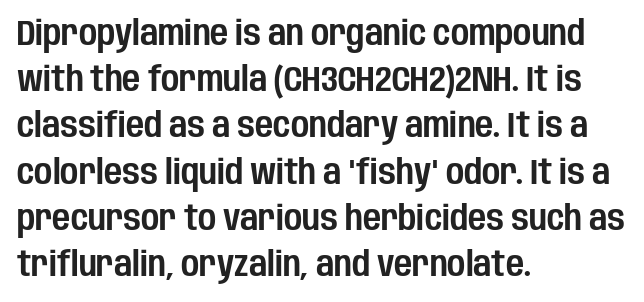
The image shows 35 px condensed sans-serif type, upright; set left-aligned, normal line spacing (1.32x), normal letter spacing, not underlined; low stroke contrast and a large x-height.
